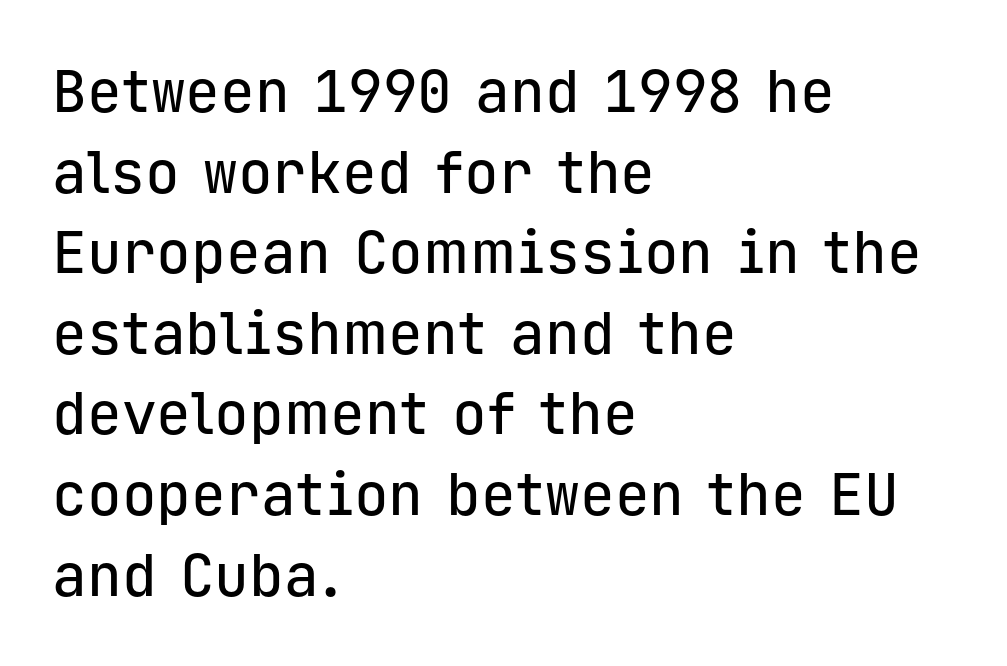
{"serif": "no", "italic": "no", "width": "normal", "stroke_contrast": "low", "x_height": "medium", "monospaced": "yes", "underline": "no", "align": "left", "line_spacing": "normal", "line_spacing_ratio": 1.39, "letter_spacing": "normal", "letter_spacing_em": 0.0, "glyph_px": 58}
